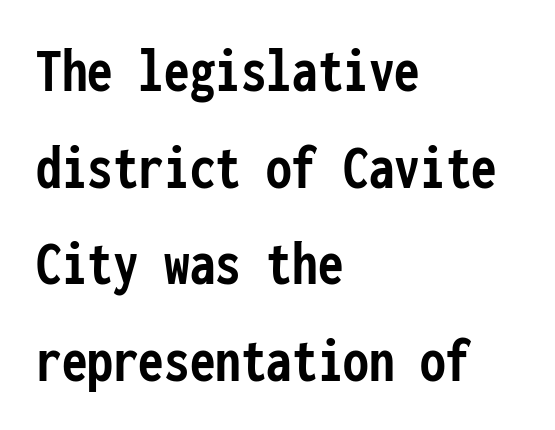
Observe the absence of serifs on each vertical stroke in this sample. No word sits above an underline. This rendering uses left alignment, leaving the right contour irregular. Spacing verdict: monospaced, one width for all characters.
